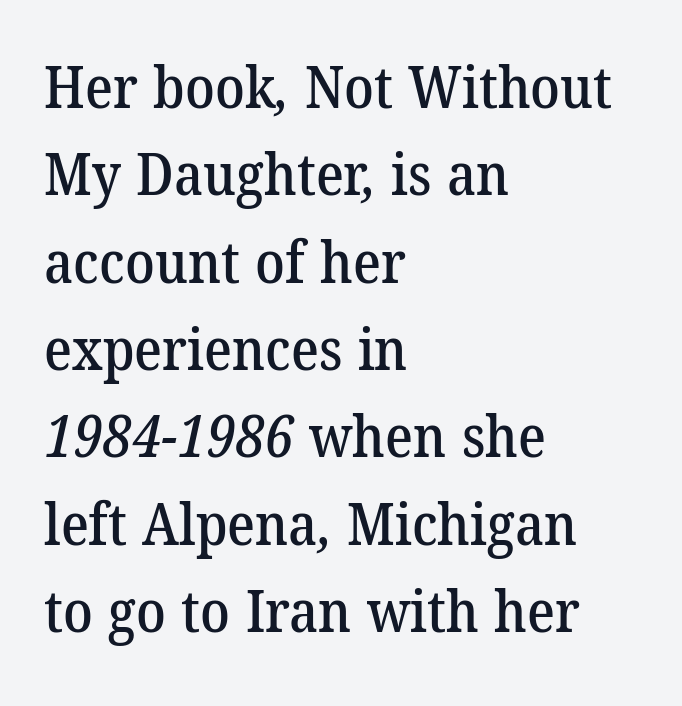
Q: Is the typeface a serif or a sans-serif typeface? A: Serif.
Q: Is the text underlined? A: No.
Q: How is the paragraph aligned? A: Left-aligned.
Q: Is the spacing between letters normal or unusually wide? A: Normal.
Q: Is the spacing between lines tight, normal or loose? A: Normal.
Q: Width (condensed, normal, or wide)? A: Normal.
Q: Stroke contrast? A: Low.
Q: x-height? A: Medium.
Q: Monospaced? A: No.
